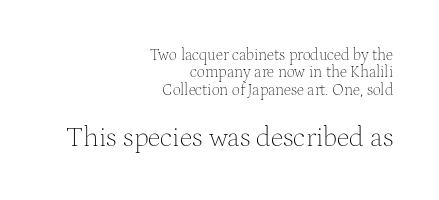
Q: Is the text bold? A: No.
Q: Is the text italic (slanted)? A: No, it is upright.
Q: Is the typeface a serif or a sans-serif typeface? A: Serif.
Q: Is the text underlined? A: No.
Q: How is the paragraph aligned? A: Right-aligned.
Q: Is the spacing between letters normal or unusually wide? A: Normal.
Q: Is the spacing between lines tight, normal or loose? A: Tight.
Q: Which block of text is set in a larger size, the first (top) or the second (bottom)? A: The second (bottom) one.
Q: Width (condensed, normal, or wide)? A: Normal.
Q: Stroke contrast? A: Medium.
Q: x-height? A: Medium.
Q: Monospaced? A: No.
